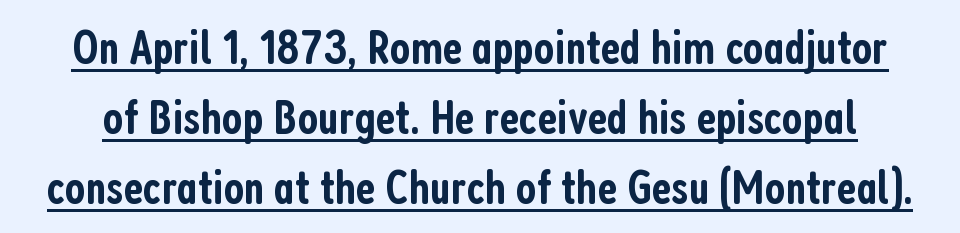
{"serif": "no", "italic": "no", "bold": "semi", "weight": "semibold", "width": "condensed", "stroke_contrast": "low", "x_height": "medium", "monospaced": "no", "underline": "yes", "line_spacing": "normal", "line_spacing_ratio": 1.43, "letter_spacing": "normal", "letter_spacing_em": 0.0, "glyph_px": 49}
